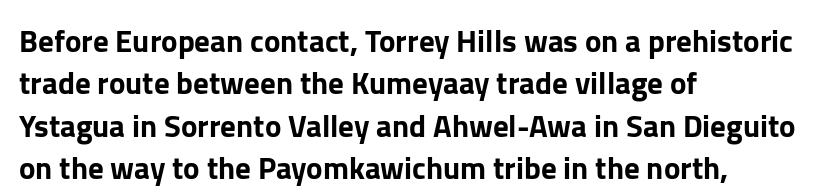
The image shows 31 px sans-serif type, upright; set left-aligned, normal line spacing (1.37x), normal letter spacing, not underlined; low stroke contrast and a medium x-height.
